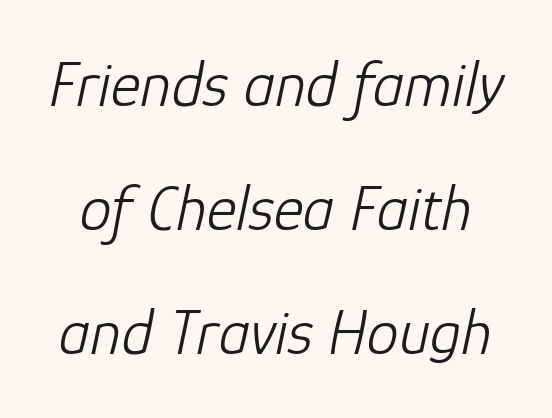
The image shows 64 px light type, italic (leaning right); set loose line spacing (1.94x), normal letter spacing, not underlined; low stroke contrast and a medium x-height.
